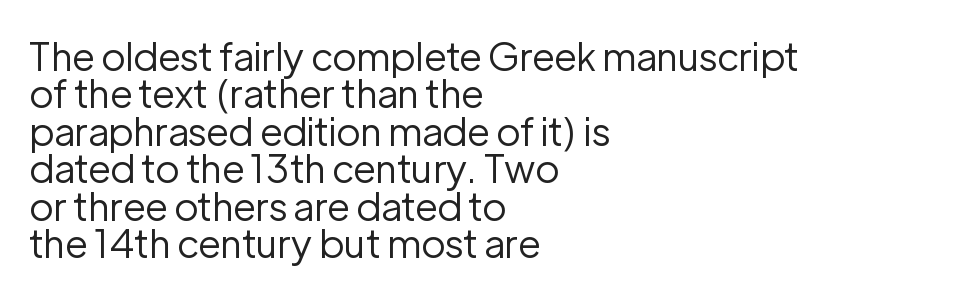
Q: Is the text bold? A: No.
Q: Is the text italic (slanted)? A: No, it is upright.
Q: Is the typeface a serif or a sans-serif typeface? A: Sans-serif.
Q: Is the text underlined? A: No.
Q: How is the paragraph aligned? A: Left-aligned.
Q: Is the spacing between letters normal or unusually wide? A: Normal.
Q: Is the spacing between lines tight, normal or loose? A: Tight.
Q: Width (condensed, normal, or wide)? A: Normal.
Q: Stroke contrast? A: Low.
Q: x-height? A: Medium.
Q: Monospaced? A: No.
